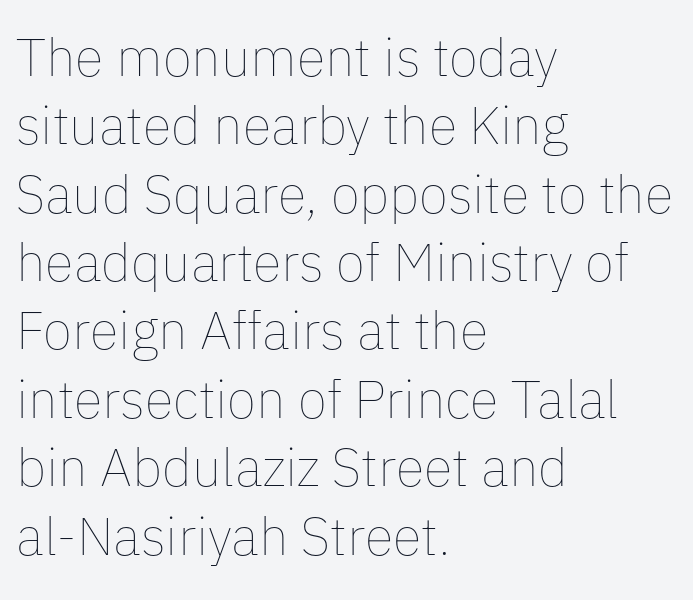
The image shows 53 px thin type, upright; set left-aligned, normal line spacing (1.29x), normal letter spacing, not underlined; low stroke contrast and a medium x-height.
